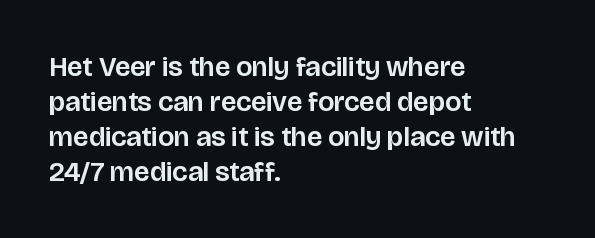
The image shows 28 px sans-serif type, upright; set left-aligned, normal line spacing (1.25x), normal letter spacing, not underlined; low stroke contrast and a large x-height.
